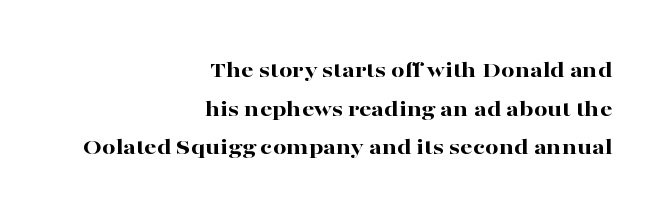
{"italic": "no", "bold": "yes", "underline": "no", "align": "right", "line_spacing": "normal", "line_spacing_ratio": 1.61, "letter_spacing": "normal", "letter_spacing_em": 0.0, "glyph_px": 24}
